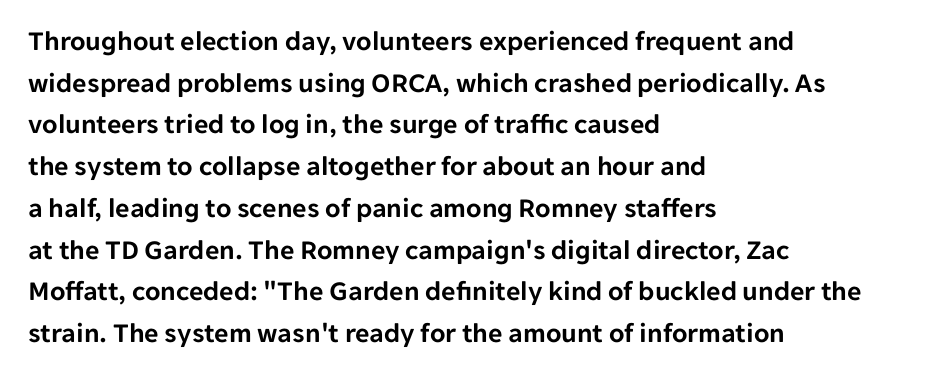
Q: Is the text italic (slanted)? A: No, it is upright.
Q: Is the typeface a serif or a sans-serif typeface? A: Sans-serif.
Q: Is the text underlined? A: No.
Q: How is the paragraph aligned? A: Left-aligned.
Q: Is the spacing between letters normal or unusually wide? A: Normal.
Q: Is the spacing between lines tight, normal or loose? A: Normal.
Q: Width (condensed, normal, or wide)? A: Normal.
Q: Stroke contrast? A: Low.
Q: x-height? A: Medium.
Q: Monospaced? A: No.
